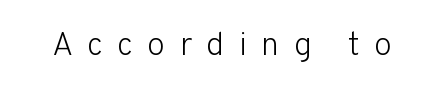
Q: Is the text bold? A: No.
Q: Is the text italic (slanted)? A: No, it is upright.
Q: Is the typeface a serif or a sans-serif typeface? A: Sans-serif.
Q: Is the text underlined? A: No.
Q: Is the spacing between letters normal or unusually wide? A: Unusually wide.
Q: Width (condensed, normal, or wide)? A: Normal.
Q: Stroke contrast? A: Low.
Q: x-height? A: Medium.
Q: Monospaced? A: No.
